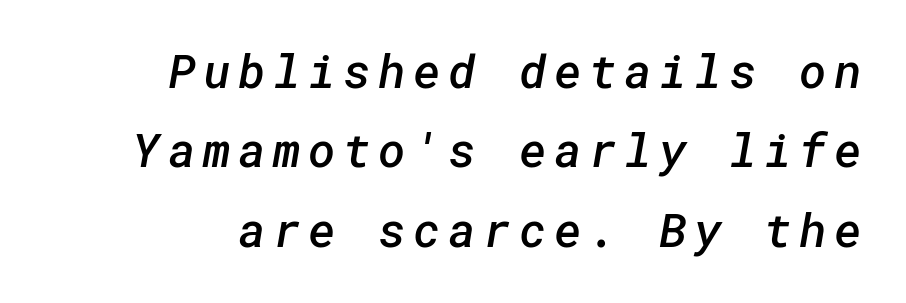
Quick note: interline space is typical. These words are printed semibold, heavier than regular yet not bold. Descender tails drop into unmarked territory. Does the type have serifs? No, each stem ends abruptly. The passage is arranged like a letterhead date or caption credit — flush right.
